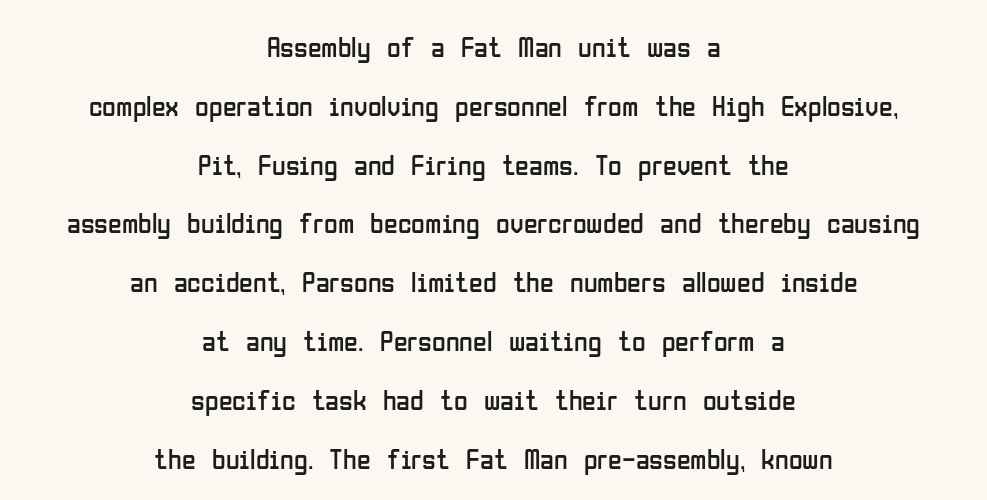
{"serif": "no", "italic": "no", "bold": "no", "weight": "regular", "width": "condensed", "stroke_contrast": "low", "x_height": "medium", "monospaced": "no", "underline": "no", "align": "center", "line_spacing": "loose", "line_spacing_ratio": 2.1, "letter_spacing": "normal", "letter_spacing_em": 0.0, "glyph_px": 28}
